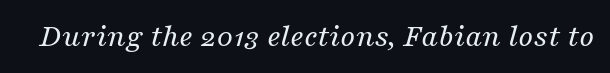
Q: Is the text bold? A: No.
Q: Is the text italic (slanted)? A: Yes, it leans right by about 16 degrees.
Q: Is the typeface a serif or a sans-serif typeface? A: Serif.
Q: Is the text underlined? A: No.
Q: Is the spacing between letters normal or unusually wide? A: Normal.
Q: Width (condensed, normal, or wide)? A: Normal.
Q: Stroke contrast? A: Medium.
Q: x-height? A: Medium.
Q: Monospaced? A: No.
